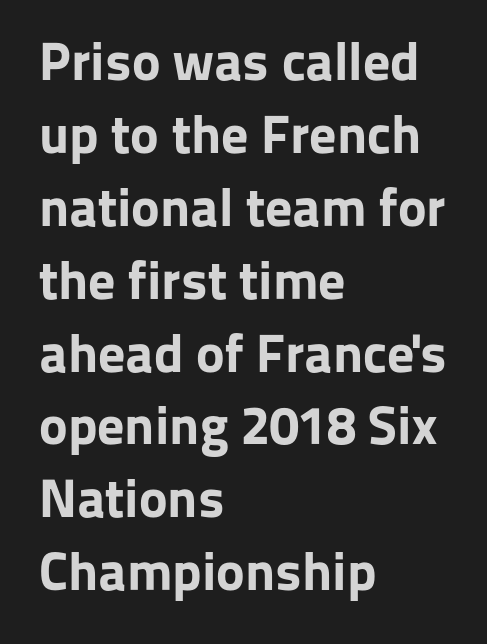
The image shows 54 px bold sans-serif type, upright; set left-aligned, normal line spacing (1.35x), normal letter spacing, not underlined; low stroke contrast and a medium x-height.
